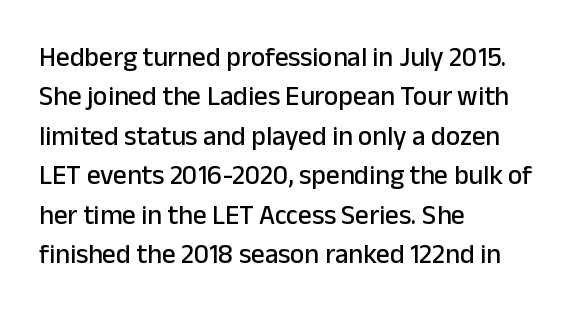
Rule under the text: the space is simply empty. The passage is arranged the way most books set body copy — flush left. This is the regular roman posture of the typeface. Default kerning and tracking; the words read as compact shapes.
